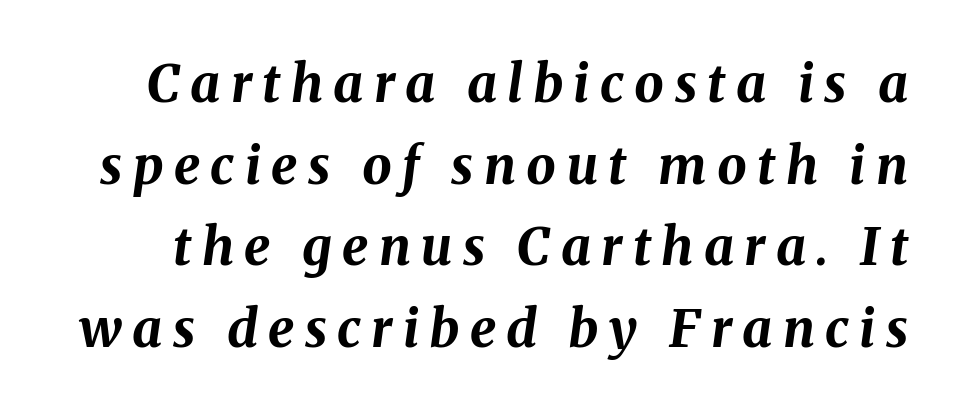
The image shows 52 px bold type, italic (leaning right); set normal line spacing (1.57x), unusually wide letter spacing (+0.2 em), not underlined; medium stroke contrast and a medium x-height.
